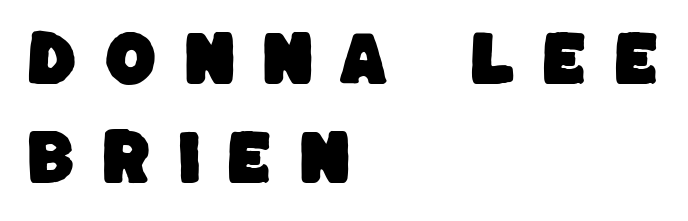
{"serif": "no", "width": "normal", "stroke_contrast": "low", "x_height": "large", "monospaced": "no", "underline": "no", "align": "left", "line_spacing": "normal", "line_spacing_ratio": 1.65, "letter_spacing": "wide", "letter_spacing_em": 0.42, "glyph_px": 60}
